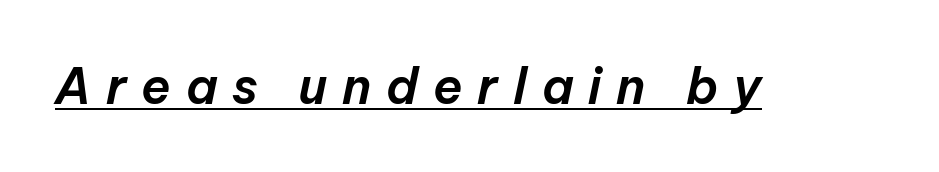
Q: Is the text italic (slanted)? A: Yes, it leans right by about 12 degrees.
Q: Is the text underlined? A: Yes.
Q: Is the spacing between letters normal or unusually wide? A: Unusually wide.
Q: Width (condensed, normal, or wide)? A: Normal.
Q: Stroke contrast? A: Low.
Q: x-height? A: Medium.
Q: Monospaced? A: No.
